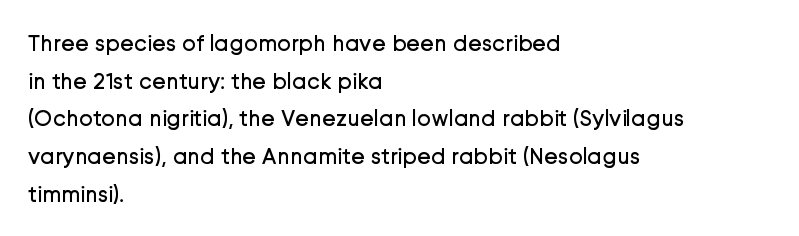
The rendering anchors every line to the left-hand side. Rendered with straight, roman letterforms. Stem width sits at or under what a default text font uses. Tracking here is standard; glyphs follow each other at the usual distance. Bare-footed words on every line.
